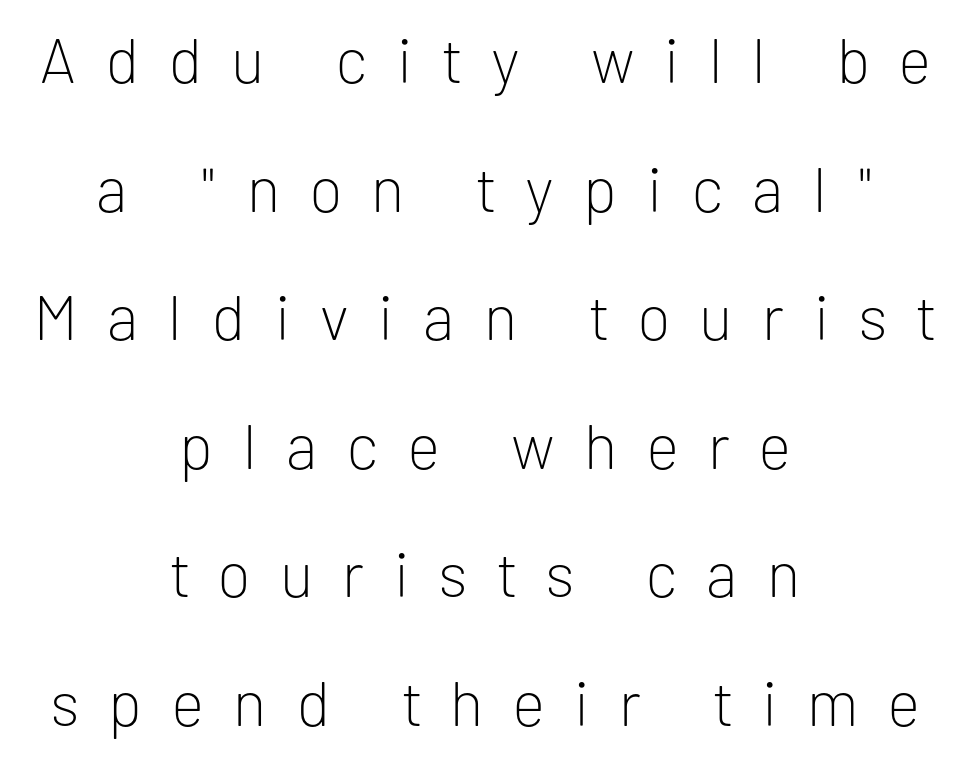
{"serif": "no", "italic": "no", "bold": "no", "weight": "light", "width": "normal", "stroke_contrast": "low", "x_height": "medium", "monospaced": "no", "underline": "no", "align": "center", "line_spacing": "loose", "line_spacing_ratio": 2.04, "letter_spacing": "wide", "letter_spacing_em": 0.47, "glyph_px": 63}
